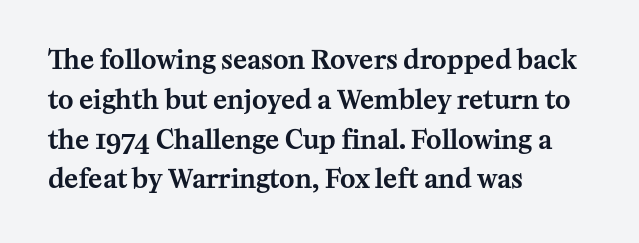
{"italic": "no", "underline": "no", "align": "left", "line_spacing": "normal", "line_spacing_ratio": 1.53, "letter_spacing": "normal", "letter_spacing_em": 0.0, "glyph_px": 26}
